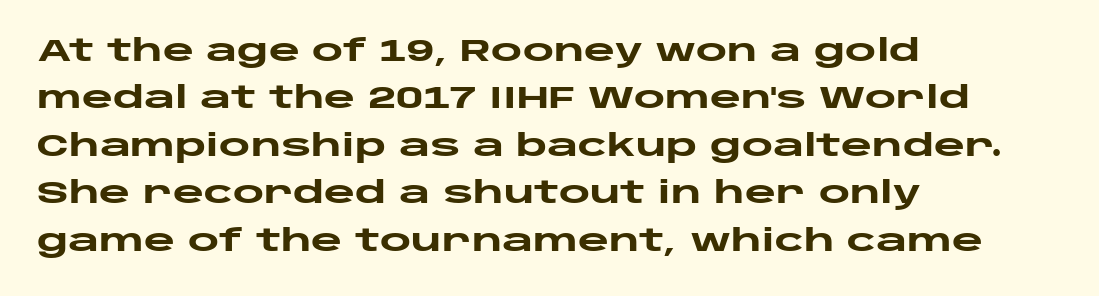
Q: Is the text bold? A: Yes.
Q: Is the text italic (slanted)? A: No, it is upright.
Q: Is the typeface a serif or a sans-serif typeface? A: Sans-serif.
Q: Is the text underlined? A: No.
Q: How is the paragraph aligned? A: Left-aligned.
Q: Is the spacing between letters normal or unusually wide? A: Normal.
Q: Is the spacing between lines tight, normal or loose? A: Normal.
Q: Width (condensed, normal, or wide)? A: Wide.
Q: Stroke contrast? A: Low.
Q: x-height? A: Large.
Q: Monospaced? A: No.
